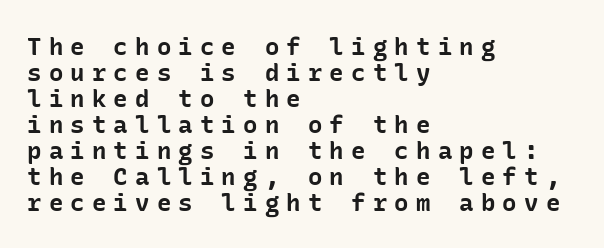
{"italic": "no", "bold": "yes", "underline": "no", "align": "left", "line_spacing": "tight", "line_spacing_ratio": 1.08, "letter_spacing": "wide", "letter_spacing_em": 0.3, "glyph_px": 24}
